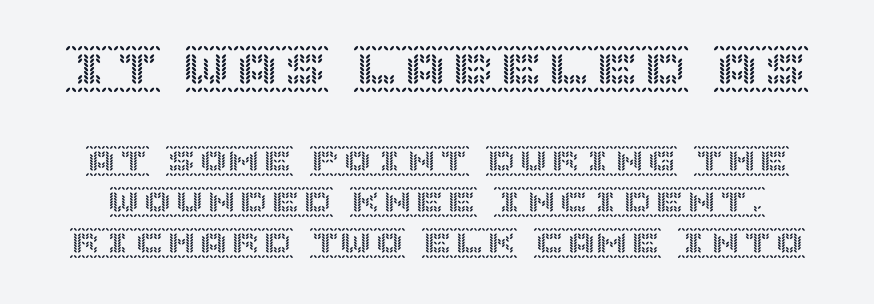
The image shows 48 px text type, upright; set normal line spacing (1.28x), normal letter spacing, not underlined; the first (top) block is 1.5x larger; a large x-height.
